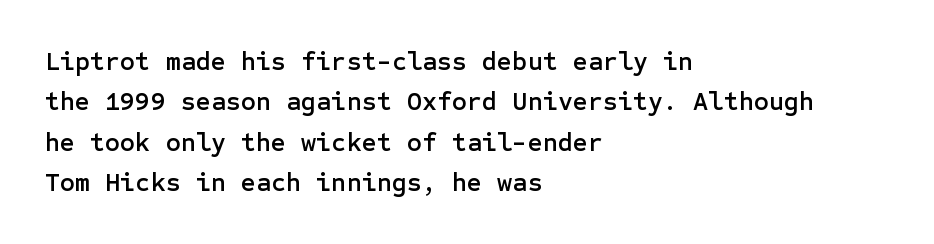
This rendering uses left alignment, leaving the right contour irregular. The vertical gap from one line to the next is medium. The space beneath each line is pristine and unruled. Does extra space separate the letters? No, they use regular spacing. Every character sits straight up, as roman type does.
